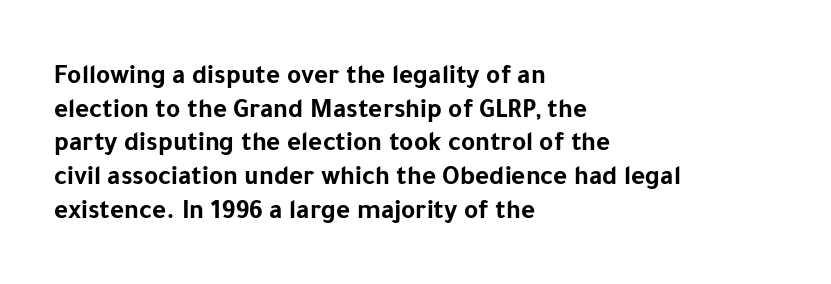
Its strokes are broad and dark, the hallmark of bold type. It's the straight-up-and-down kind of type. Regular leading. Caption: standard tracking, unaltered.
